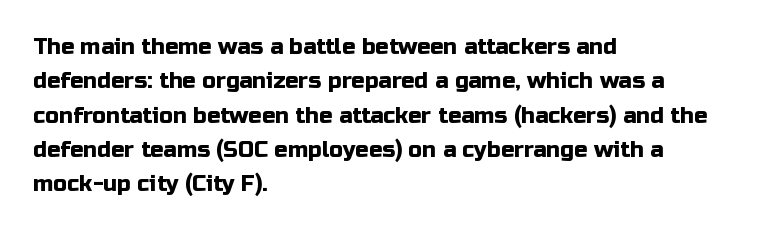
Q: Is the text italic (slanted)? A: No, it is upright.
Q: Is the text underlined? A: No.
Q: How is the paragraph aligned? A: Left-aligned.
Q: Is the spacing between letters normal or unusually wide? A: Normal.
Q: Is the spacing between lines tight, normal or loose? A: Normal.
